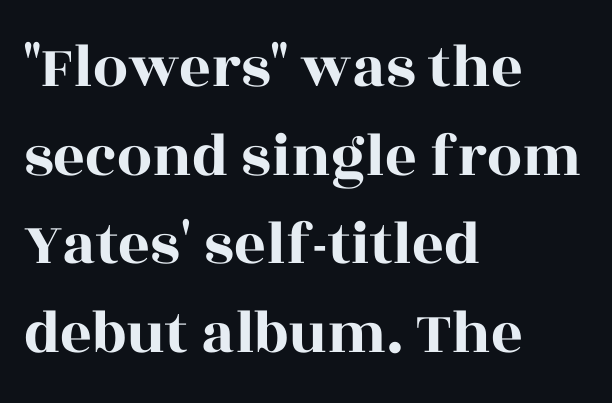
The vertical gap from one line to the next is medium. Each row of text sits above clean, open space. Nothing unusual about the tracking: characters are spaced as the font intends. Spacing verdict: proportional, widths tailored to each character.
